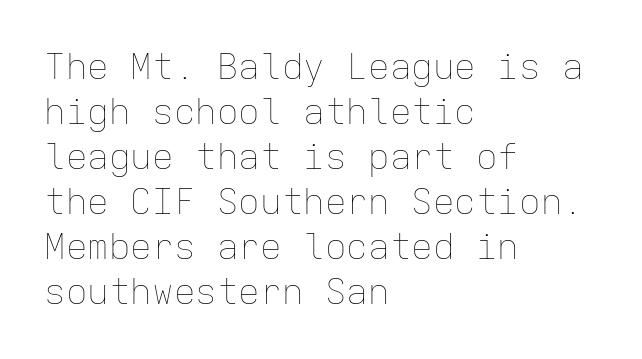
Q: Is the text bold? A: No.
Q: Is the text italic (slanted)? A: No, it is upright.
Q: Is the text underlined? A: No.
Q: How is the paragraph aligned? A: Left-aligned.
Q: Is the spacing between letters normal or unusually wide? A: Normal.
Q: Is the spacing between lines tight, normal or loose? A: Normal.
Q: Width (condensed, normal, or wide)? A: Normal.
Q: Stroke contrast? A: Low.
Q: x-height? A: Medium.
Q: Monospaced? A: Yes.
